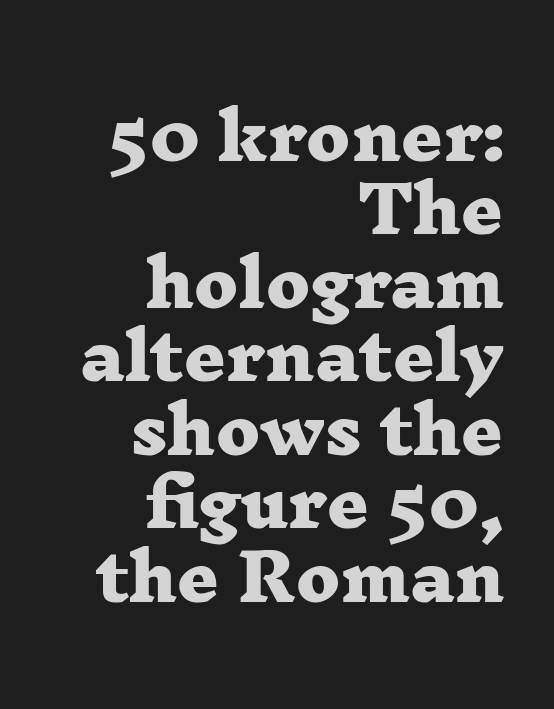
Q: Is the text bold? A: Yes.
Q: Is the typeface a serif or a sans-serif typeface? A: Serif.
Q: Is the text underlined? A: No.
Q: How is the paragraph aligned? A: Right-aligned.
Q: Is the spacing between letters normal or unusually wide? A: Normal.
Q: Is the spacing between lines tight, normal or loose? A: Tight.
Q: Width (condensed, normal, or wide)? A: Wide.
Q: Stroke contrast? A: Low.
Q: x-height? A: Medium.
Q: Monospaced? A: No.
